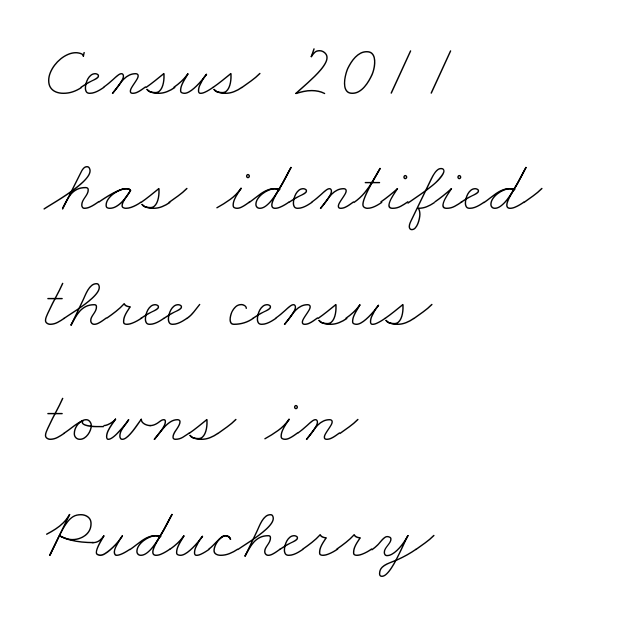
The image shows 74 px thin, wide type; set left-aligned, normal line spacing (1.56x), normal letter spacing, not underlined; low stroke contrast and a small x-height.
